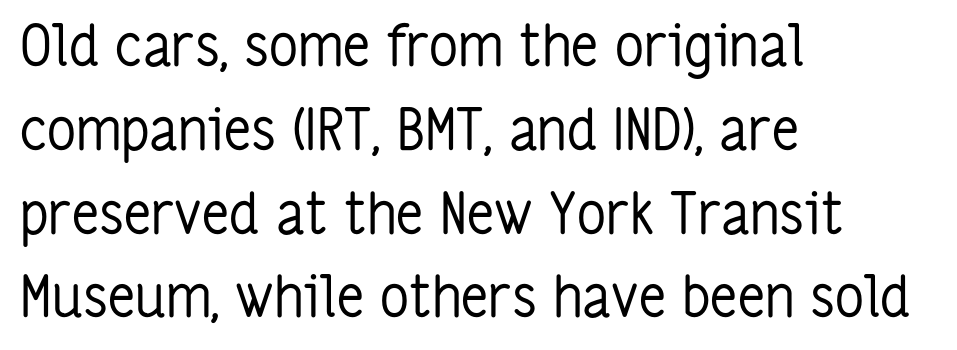
The image shows 57 px regular-weight, condensed sans-serif type, upright; set left-aligned, normal line spacing (1.47x), normal letter spacing, not underlined; low stroke contrast and a medium x-height.
